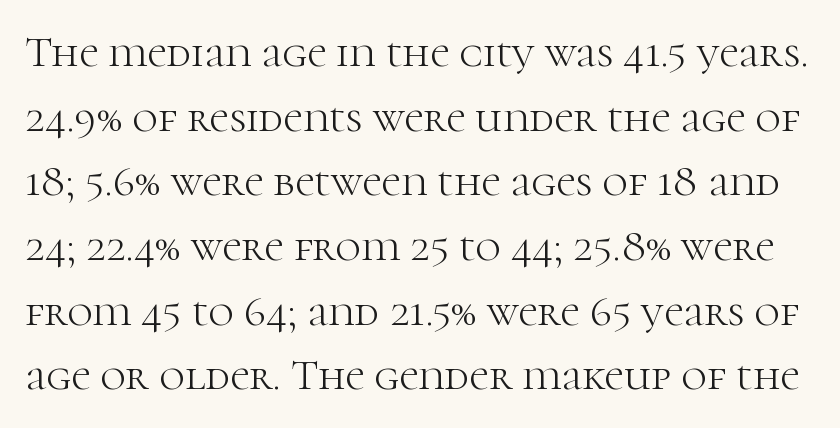
Spacing between characters is what you'd get straight out of the box. Do the characters align in a grid? No, the font is proportional. The baseline area is clear. The strokes carry an ordinary text weight at most. No italicization has been applied; the sample stays upright.
